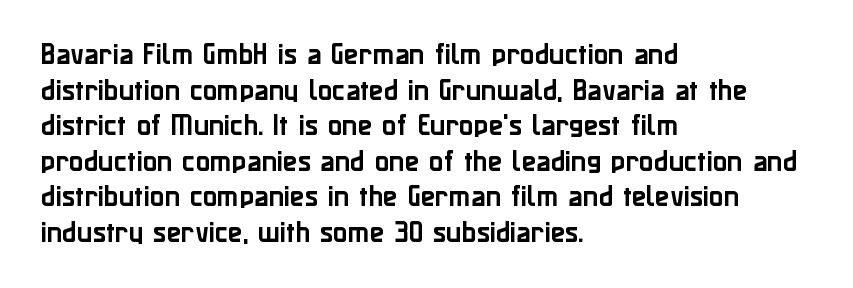
The lettering holds an erect, upright posture throughout. Inter-character spacing is left at the font's built-in metrics. The glyphs are unaccompanied by any horizontal stroke below them. Horizontal alignment here is leftward, the default for most running prose. Is there much room between lines? A standard amount, neither cramped nor airy.
